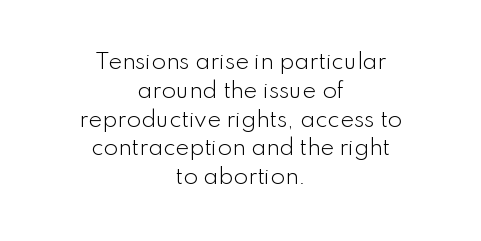
Quick note: not italic, upright. Between one letter and the next there's only the usual sliver of space. No extra ink here — the face is not bold. How would I describe the line gaps? Plain and ordinary. The rendering positions every line midway between the sides. Descenders hang freely into open space.
